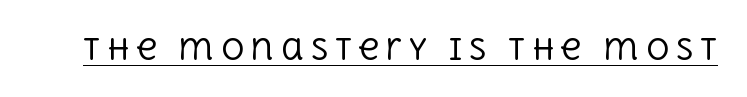
The image shows 29 px regular-weight serif type, upright; set unusually wide letter spacing (+0.22 em), underlined; a large x-height.
